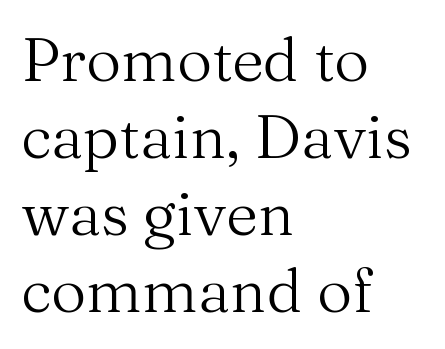
The image shows 61 px regular-weight serif type, upright; set left-aligned, normal line spacing (1.26x), normal letter spacing, not underlined; medium stroke contrast and a medium x-height.
